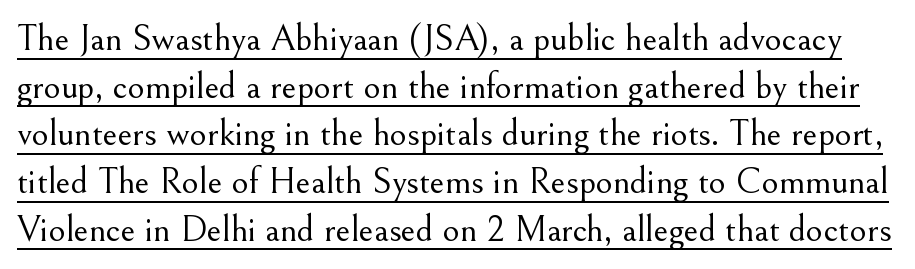
Q: Is the text bold? A: No.
Q: Is the text italic (slanted)? A: No, it is upright.
Q: Is the typeface a serif or a sans-serif typeface? A: Serif.
Q: Is the text underlined? A: Yes.
Q: Is the spacing between letters normal or unusually wide? A: Normal.
Q: Is the spacing between lines tight, normal or loose? A: Normal.
Q: Width (condensed, normal, or wide)? A: Normal.
Q: Stroke contrast? A: Medium.
Q: x-height? A: Small.
Q: Monospaced? A: No.
